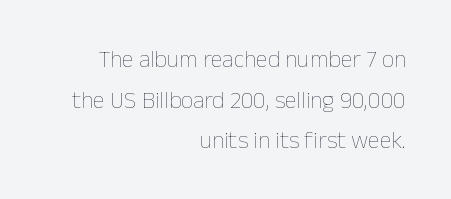
Caption: multi-line text, flush right, ragged left. Interline gaps are of average width in this sample. A typesetter would call this zero additional tracking. Every stem runs plumb, perpendicular to the baseline.
